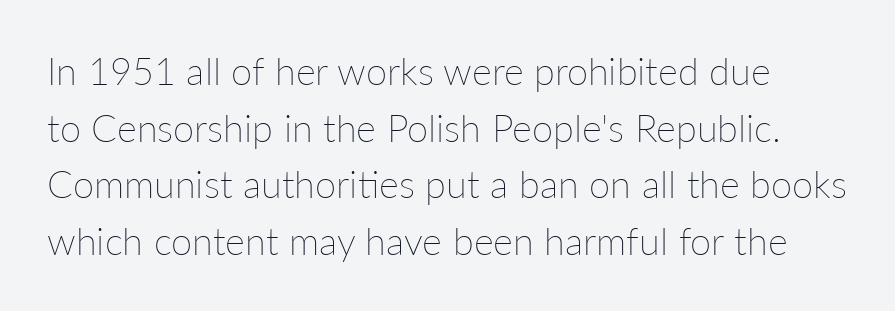
Bold? No — there's no thickening of the strokes. You can tell it's not italic because the verticals are truly vertical. Character widths vary here, with narrow letters taking less room than wide ones. Rule under the text: the space is simply empty. If you measured baseline to baseline, you'd find a middling distance. Is the letter spacing exaggerated? No — it looks like the ordinary default.
